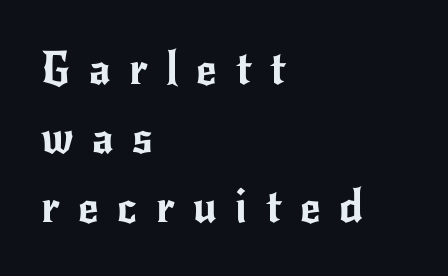
{"serif": "no", "italic": "no", "width": "normal", "stroke_contrast": "low", "x_height": "small", "monospaced": "no", "underline": "no", "align": "left", "line_spacing": "normal", "line_spacing_ratio": 1.53, "letter_spacing": "wide", "letter_spacing_em": 0.41, "glyph_px": 45}
